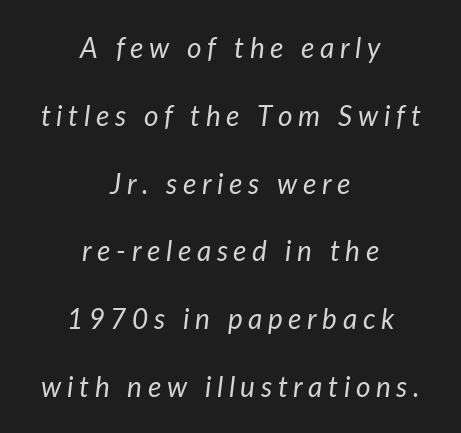
One glance says open: line gaps are wider than usual. This sample has the flowing, uneven cadence of proportional lettering. The horizontal fit of the characters is loose and conspicuously gappy. Bare-footed words on every line.
